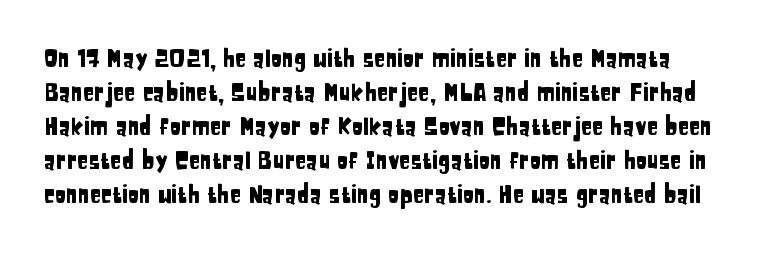
The image shows 23 px text type, upright; set normal line spacing (1.48x), normal letter spacing, not underlined.
